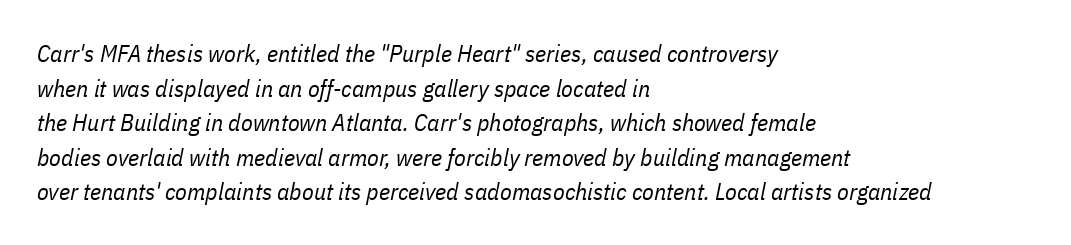
{"italic": "yes", "lean": "right", "slant_degrees": 11, "bold": "no", "underline": "no", "align": "left", "line_spacing": "normal", "line_spacing_ratio": 1.44, "letter_spacing": "normal", "letter_spacing_em": 0.0, "glyph_px": 24}
